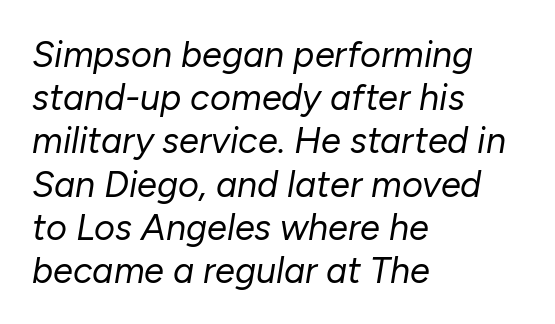
{"italic": "yes", "lean": "right", "slant_degrees": 10, "bold": "no", "weight": "regular", "width": "normal", "stroke_contrast": "low", "x_height": "medium", "monospaced": "no", "underline": "no", "align": "left", "line_spacing_ratio": 1.2, "letter_spacing": "normal", "letter_spacing_em": 0.0, "glyph_px": 36}
